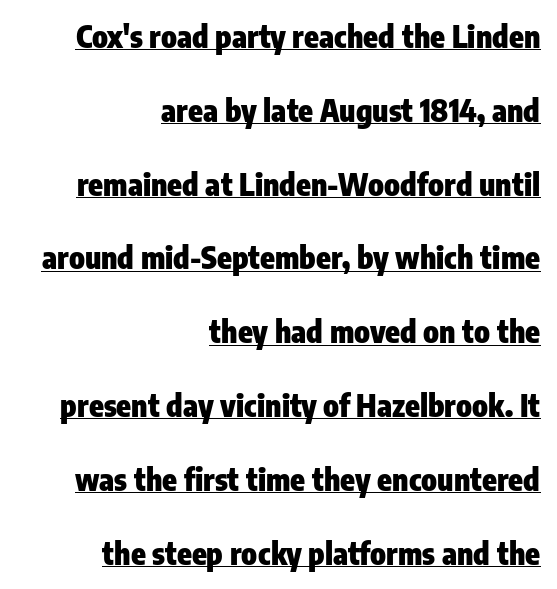
The image shows 30 px heavy, condensed sans-serif type, upright; set right-aligned, loose line spacing (2.46x), normal letter spacing, underlined; low stroke contrast and a medium x-height.
